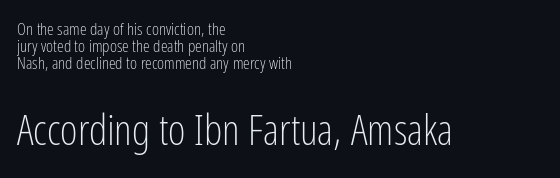
Q: Is the text bold? A: No.
Q: Is the text italic (slanted)? A: No, it is upright.
Q: Is the typeface a serif or a sans-serif typeface? A: Sans-serif.
Q: Is the text underlined? A: No.
Q: How is the paragraph aligned? A: Left-aligned.
Q: Is the spacing between letters normal or unusually wide? A: Normal.
Q: Is the spacing between lines tight, normal or loose? A: Tight.
Q: Which block of text is set in a larger size, the first (top) or the second (bottom)? A: The second (bottom) one.
Q: Width (condensed, normal, or wide)? A: Condensed.
Q: Stroke contrast? A: Low.
Q: x-height? A: Medium.
Q: Monospaced? A: No.
